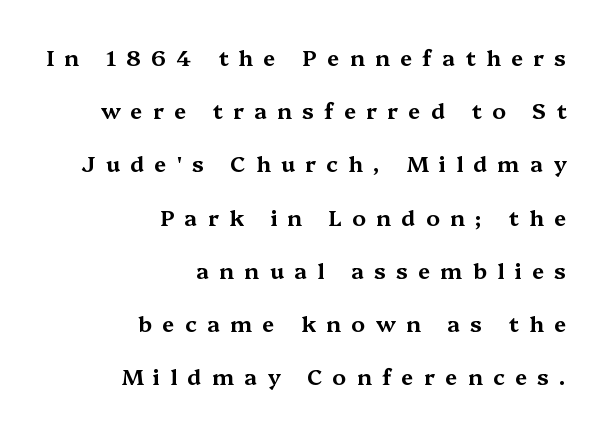
The gaps between neighbouring characters are conspicuously large. The lettering holds an erect, upright posture throughout. Each row of text sits above clean, open space. Line endings align vertically; line beginnings do not. Airy leading.
